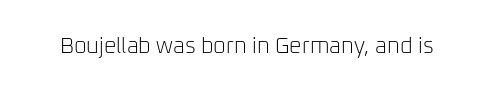
{"italic": "no", "bold": "no", "underline": "no", "letter_spacing": "normal", "letter_spacing_em": 0.0, "glyph_px": 22}
